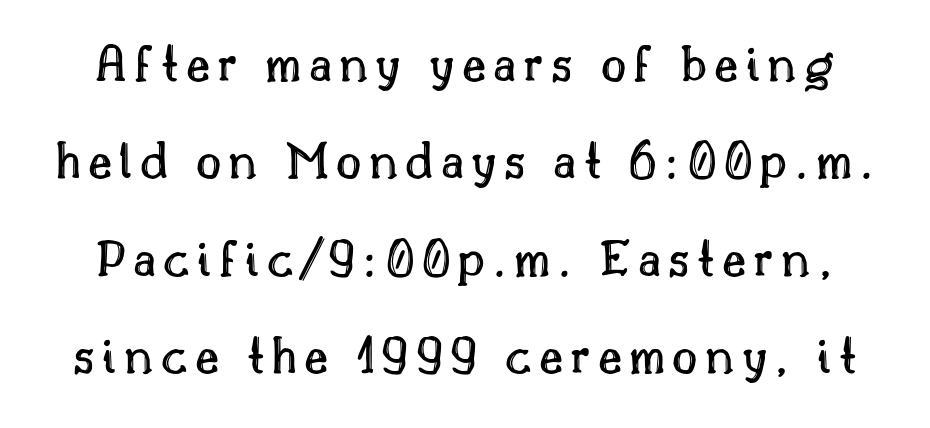
Clear beneath every line of the passage. Vertical strokes here are truly vertical. Do the characters align in a grid? No, the font is proportional.
